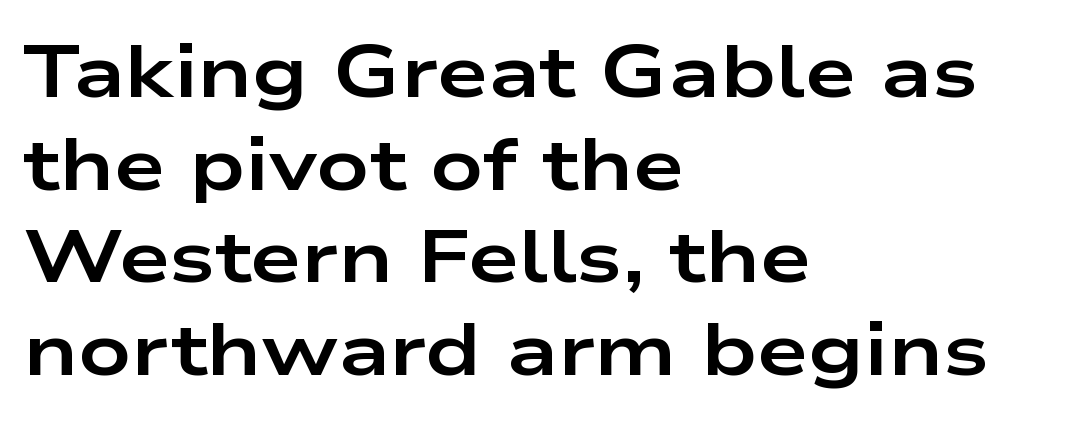
The lettering holds an erect, upright posture throughout. The horizontal fit of the characters is conventional and even. Honestly, there is no underline to notice here at all. Teacher's note: observe the even left margin — that is flush-left alignment. Serif or sans? Sans — the stroke terminals are bare.
